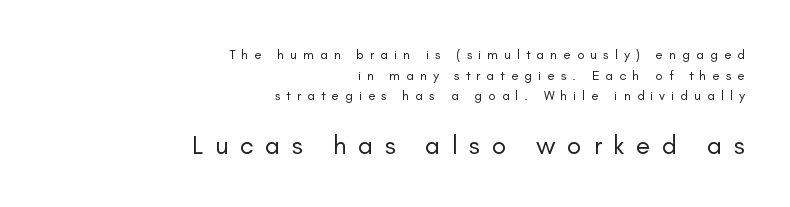
Q: Is the text bold? A: No.
Q: Is the text italic (slanted)? A: No, it is upright.
Q: Is the text underlined? A: No.
Q: How is the paragraph aligned? A: Right-aligned.
Q: Is the spacing between letters normal or unusually wide? A: Unusually wide.
Q: Is the spacing between lines tight, normal or loose? A: Normal.
Q: Which block of text is set in a larger size, the first (top) or the second (bottom)? A: The second (bottom) one.
